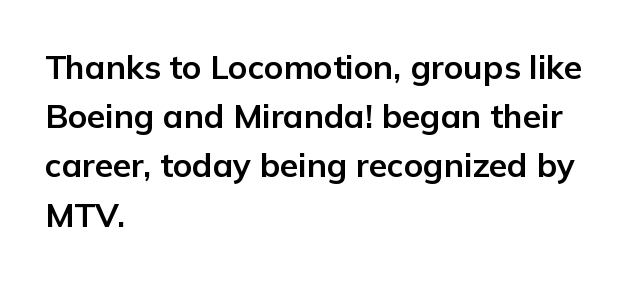
The image shows 33 px bold sans-serif type, upright; set left-aligned, normal line spacing (1.49x), normal letter spacing, not underlined; low stroke contrast and a medium x-height.
